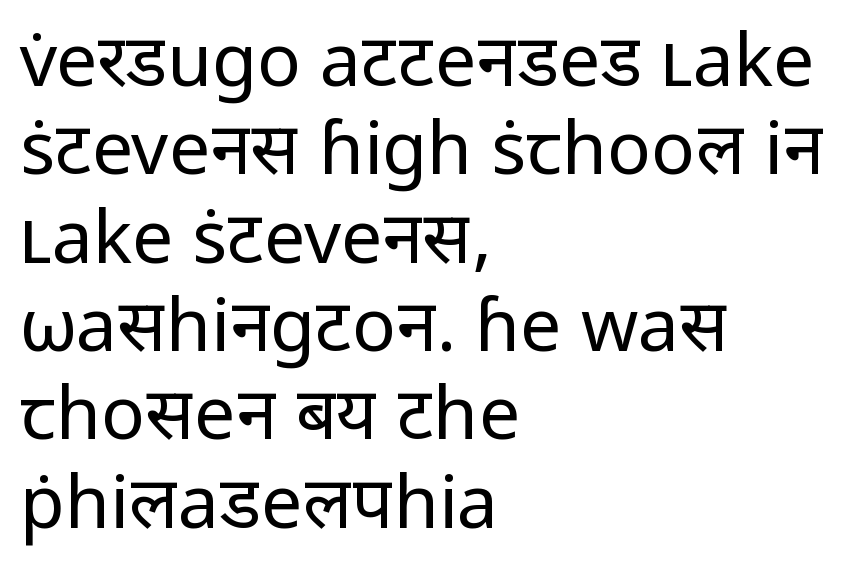
Q: Is the text bold? A: No.
Q: Is the text italic (slanted)? A: No, it is upright.
Q: Is the typeface a serif or a sans-serif typeface? A: Sans-serif.
Q: Is the text underlined? A: No.
Q: How is the paragraph aligned? A: Left-aligned.
Q: Is the spacing between letters normal or unusually wide? A: Normal.
Q: Width (condensed, normal, or wide)? A: Normal.
Q: Stroke contrast? A: Low.
Q: x-height? A: Medium.
Q: Monospaced? A: No.
